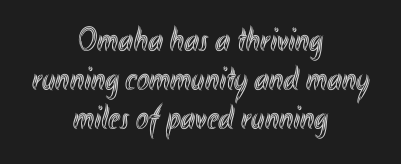
The image shows 34 px condensed type; set centered, tight line spacing (1.14x), normal letter spacing, not underlined; a small x-height.
